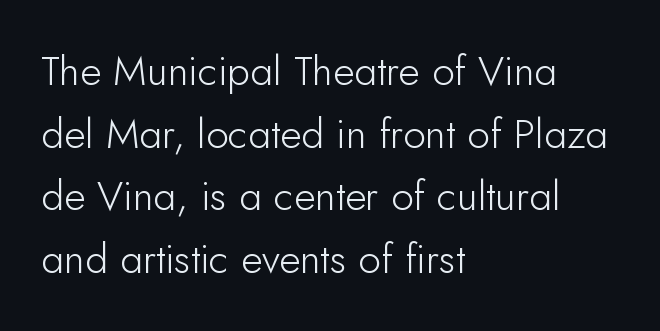
The compositor pushed each line to the left boundary. Notice how the stems are strictly vertical — no italics here. The strokes are not fattened; the text isn't bold. A bare baseline throughout the passage.
